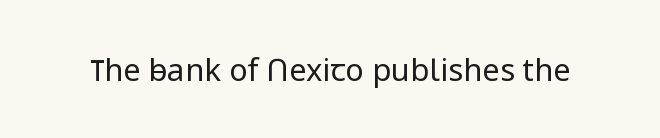
The image shows 31 px regular-weight sans-serif type, upright; set normal letter spacing, not underlined; low stroke contrast and a medium x-height.
